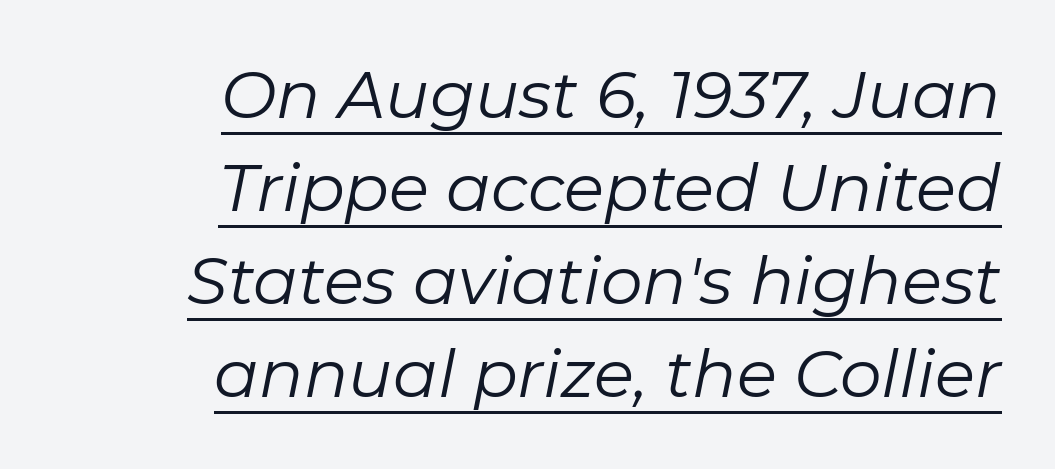
{"italic": "yes", "lean": "right", "slant_degrees": 11, "bold": "no", "weight": "regular", "width": "normal", "stroke_contrast": "low", "x_height": "medium", "monospaced": "no", "underline": "yes", "align": "right", "line_spacing": "normal", "line_spacing_ratio": 1.41, "letter_spacing": "normal", "letter_spacing_em": 0.0, "glyph_px": 66}
